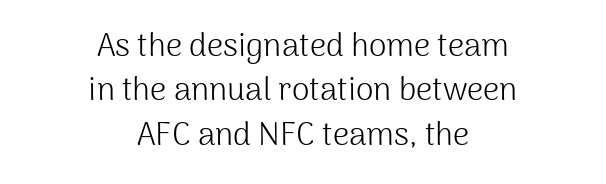
{"serif": "no", "italic": "no", "bold": "no", "weight": "light", "width": "normal", "stroke_contrast": "medium", "x_height": "medium", "monospaced": "no", "underline": "no", "align": "center", "line_spacing": "normal", "line_spacing_ratio": 1.39, "letter_spacing": "normal", "letter_spacing_em": 0.0, "glyph_px": 32}
